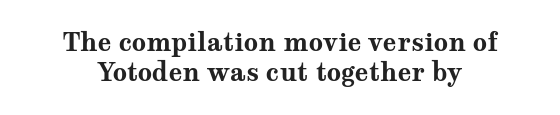
Q: Is the text bold? A: Yes.
Q: Is the text italic (slanted)? A: No, it is upright.
Q: Is the text underlined? A: No.
Q: Is the spacing between letters normal or unusually wide? A: Normal.
